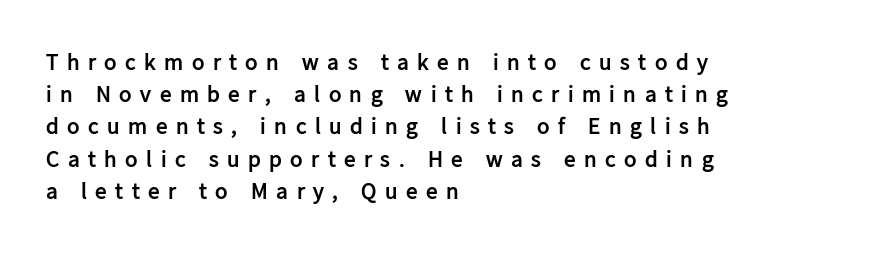
{"italic": "no", "bold": "yes", "underline": "no", "align": "left", "line_spacing": "normal", "line_spacing_ratio": 1.4, "letter_spacing": "wide", "letter_spacing_em": 0.37, "glyph_px": 23}
